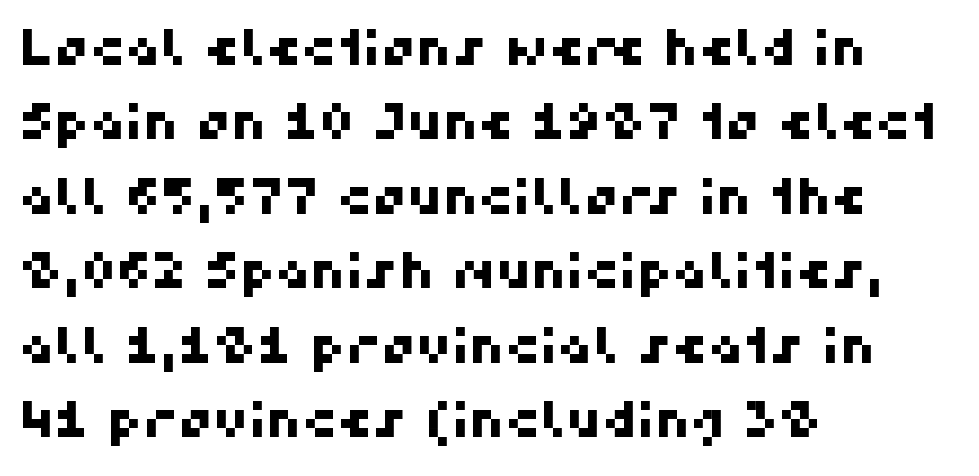
You can tell from the bare stems that sans-serif type was used. This sample is left-justified, so line endings fall wherever the words run out. Vertically, the passage feels balanced, rows spaced as you'd expect. The baseline area is clear. A typesetter would call this proportional, since set widths differ per character.
